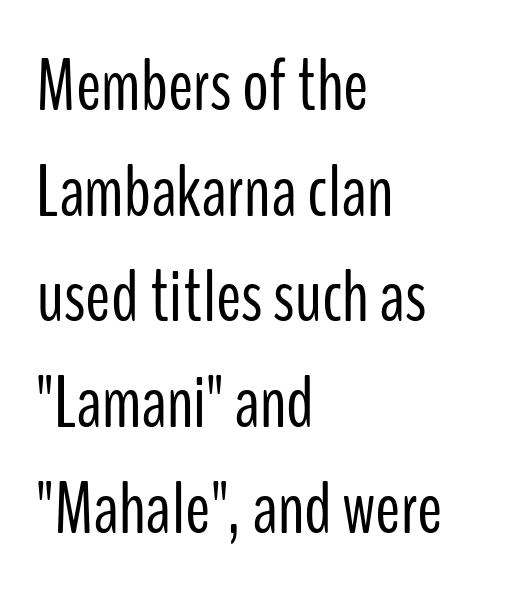
Q: Is the text bold? A: No.
Q: Is the text italic (slanted)? A: No, it is upright.
Q: Is the typeface a serif or a sans-serif typeface? A: Sans-serif.
Q: Is the text underlined? A: No.
Q: How is the paragraph aligned? A: Left-aligned.
Q: Is the spacing between letters normal or unusually wide? A: Normal.
Q: Is the spacing between lines tight, normal or loose? A: Normal.
Q: Width (condensed, normal, or wide)? A: Condensed.
Q: Stroke contrast? A: Low.
Q: x-height? A: Medium.
Q: Monospaced? A: No.
